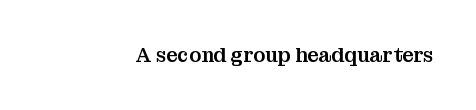
{"italic": "no", "underline": "no", "letter_spacing": "normal", "letter_spacing_em": 0.0, "glyph_px": 20}
